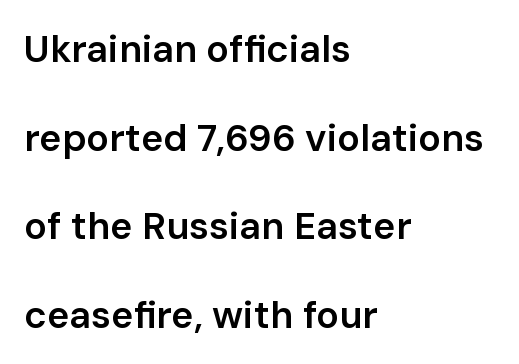
{"serif": "no", "italic": "no", "bold": "semi", "weight": "semibold", "width": "normal", "stroke_contrast": "low", "x_height": "medium", "monospaced": "no", "underline": "no", "align": "left", "line_spacing": "loose", "line_spacing_ratio": 2.33, "letter_spacing": "normal", "letter_spacing_em": 0.0, "glyph_px": 38}
